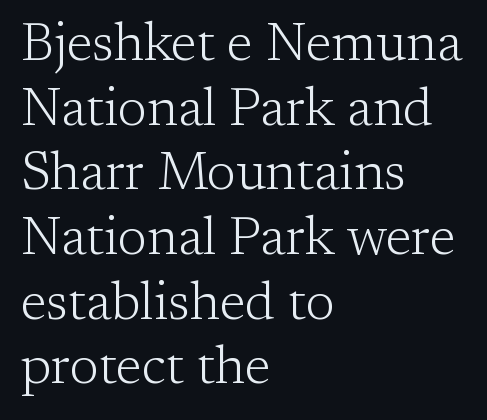
{"serif": "yes", "italic": "no", "bold": "no", "weight": "light", "width": "normal", "stroke_contrast": "low", "x_height": "medium", "monospaced": "no", "underline": "no", "align": "left", "line_spacing_ratio": 1.22, "letter_spacing": "normal", "letter_spacing_em": 0.0, "glyph_px": 53}
